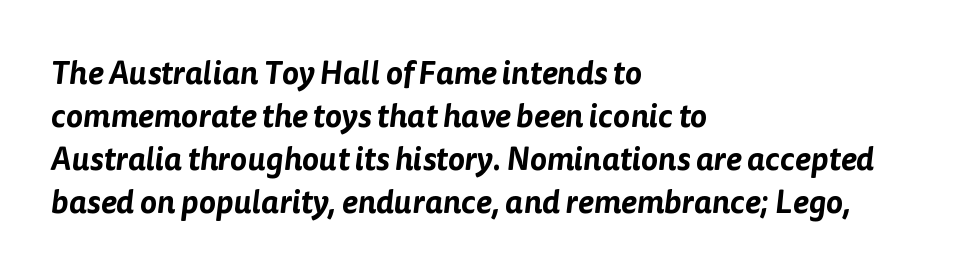
The image shows 32 px sans-serif type; set left-aligned, normal line spacing (1.34x), normal letter spacing, not underlined; low stroke contrast and a medium x-height.
